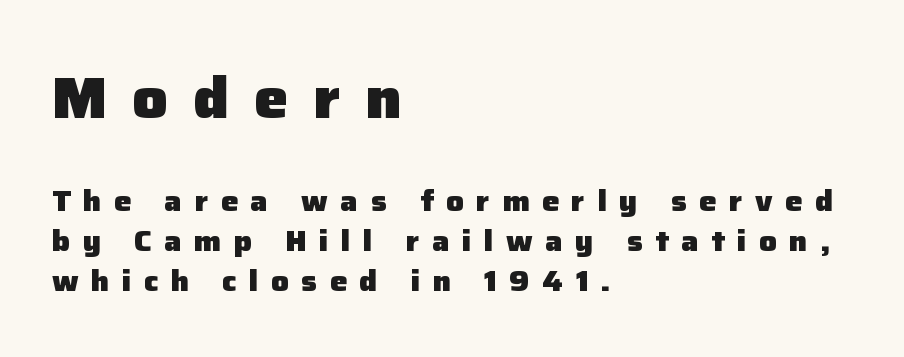
The image shows 58 px heavy sans-serif type, upright; set left-aligned, normal line spacing (1.38x), unusually wide letter spacing (+0.43 em), not underlined; the first (top) block is 2.0x larger; low stroke contrast and a medium x-height.
